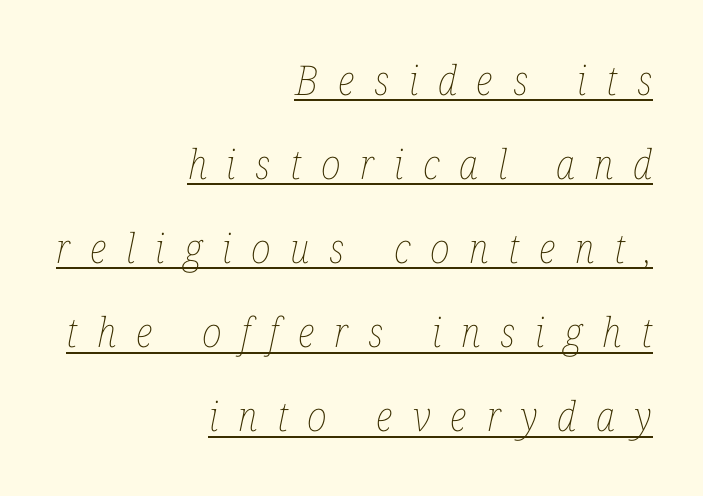
The image shows 41 px thin, condensed type, italic (leaning right); set right-aligned, loose line spacing (2.05x), unusually wide letter spacing (+0.48 em), underlined; low stroke contrast and a medium x-height.
